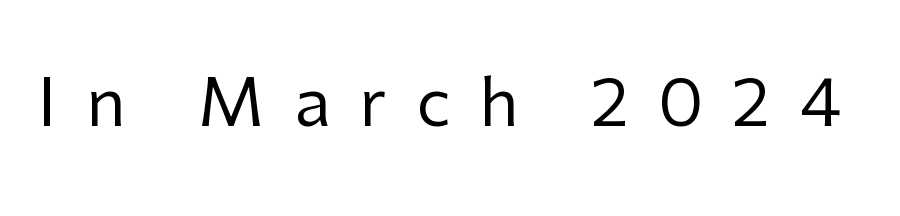
{"serif": "no", "italic": "no", "bold": "no", "weight": "regular", "width": "normal", "stroke_contrast": "low", "x_height": "medium", "monospaced": "no", "underline": "no", "letter_spacing": "wide", "letter_spacing_em": 0.44, "glyph_px": 66}
